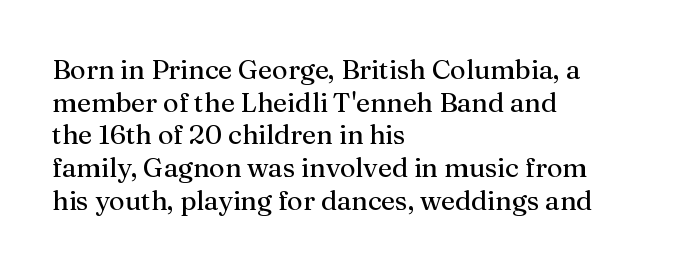
What stands out about the letter spacing? Nothing — it is the standard amount. This is not heavy type; no bold has been used. Just letters on the line, the space beneath them empty. Notice how the stems are strictly vertical — no italics here. This rendering uses left alignment, leaving the right contour irregular.
